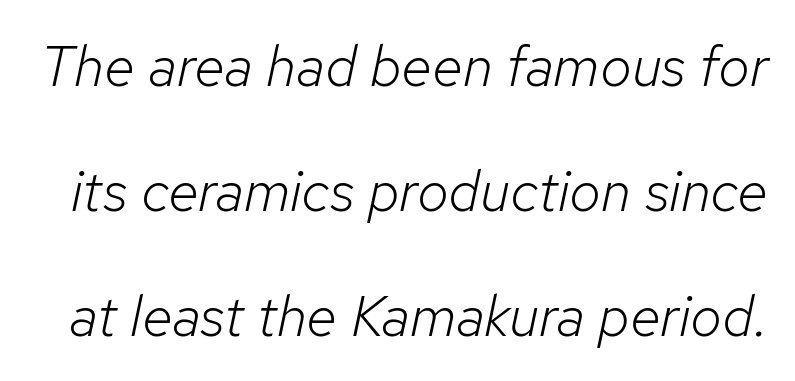
The image shows 57 px light type, italic (leaning right); set loose line spacing (2.19x), normal letter spacing, not underlined; low stroke contrast and a medium x-height.
